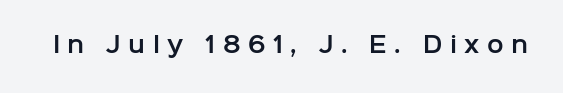
{"italic": "no", "underline": "no", "letter_spacing": "wide", "letter_spacing_em": 0.34, "glyph_px": 22}
